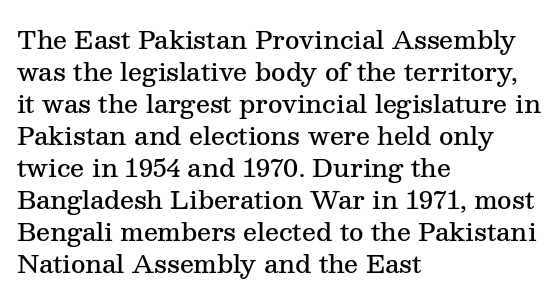
Tracking value appears to be zero — textbook default spacing. Weight check: semibold — heavier than regular, not quite bold. Line starts are locked; line ends wander. How would I describe the line gaps? Plain and ordinary. The gap between lines stays unmarked. Posture: straight, roman, zero tilt.
